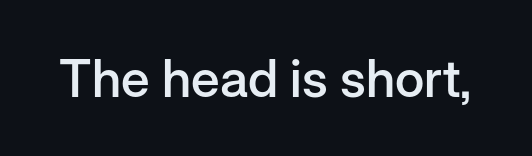
Q: Is the text bold? A: Semi-bold.
Q: Is the text italic (slanted)? A: No, it is upright.
Q: Is the typeface a serif or a sans-serif typeface? A: Sans-serif.
Q: Is the text underlined? A: No.
Q: Is the spacing between letters normal or unusually wide? A: Normal.
Q: Width (condensed, normal, or wide)? A: Normal.
Q: Stroke contrast? A: Low.
Q: x-height? A: Medium.
Q: Monospaced? A: No.
